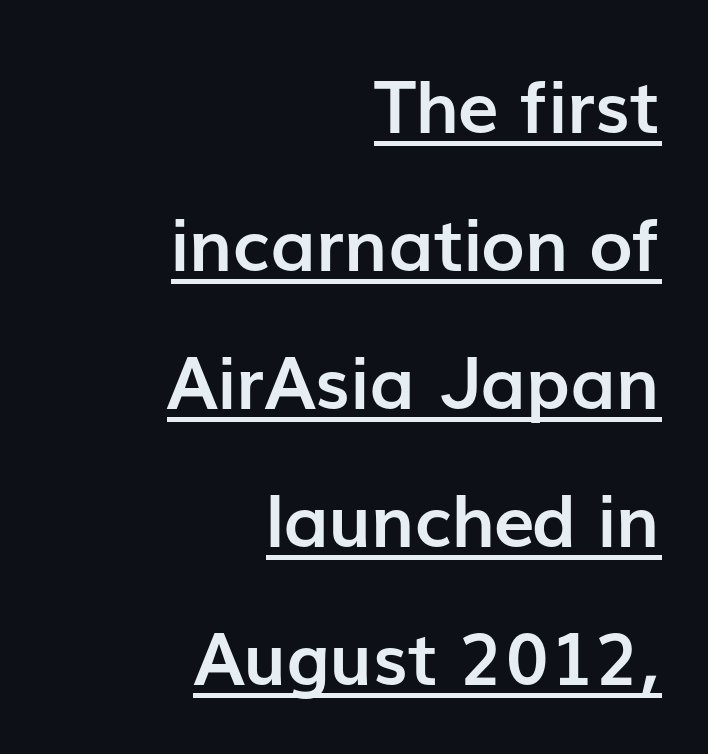
Typographically, this falls in the sans-serif category. No extra tracking has been applied to these lines. A typographer would call this underscored text. Horizontal alignment here is rightward, an uncommon choice for prose. Chunky letters — that's bold for sure.
